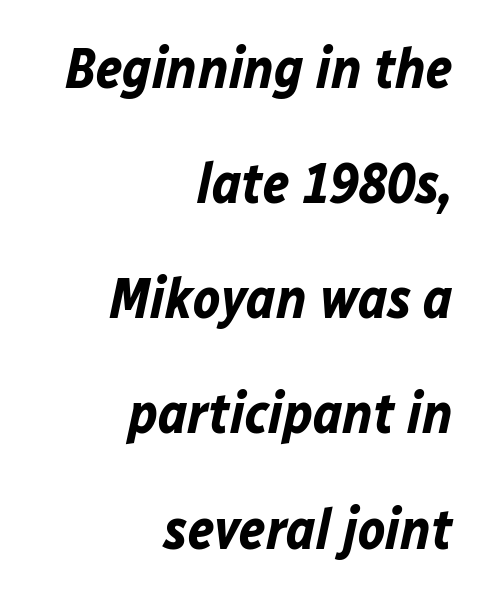
Stroke thickness is high; the sample reads as a true bold. What's the leading like? Stretched, with rows far apart. Typeset ragged left — the right edge is the straight one. Rendered with sloped, italic letterforms.
